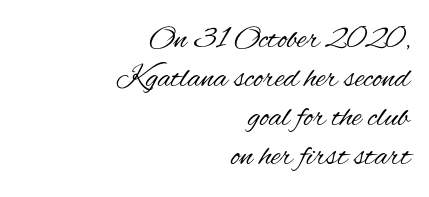
{"serif": "no", "bold": "no", "weight": "regular", "width": "condensed", "stroke_contrast": "medium", "x_height": "small", "monospaced": "no", "underline": "no", "align": "right", "line_spacing_ratio": 1.22, "letter_spacing": "normal", "letter_spacing_em": 0.0, "glyph_px": 32}
